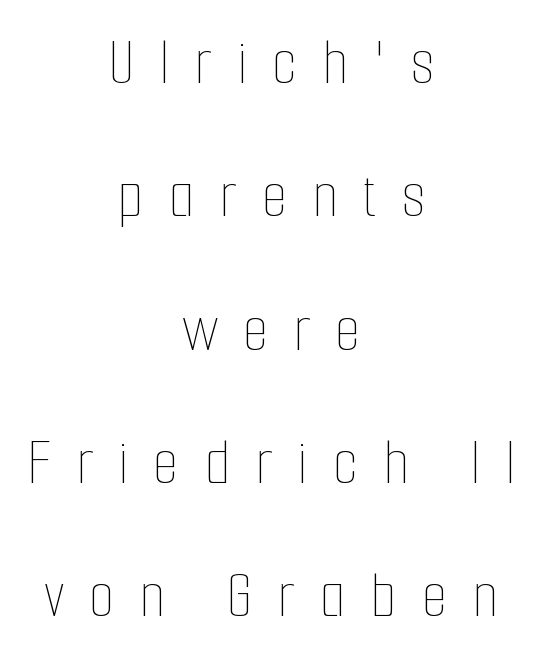
{"italic": "no", "bold": "no", "weight": "thin", "width": "condensed", "stroke_contrast": "low", "x_height": "medium", "monospaced": "no", "underline": "no", "align": "center", "line_spacing": "loose", "line_spacing_ratio": 1.96, "letter_spacing": "wide", "letter_spacing_em": 0.36, "glyph_px": 68}
